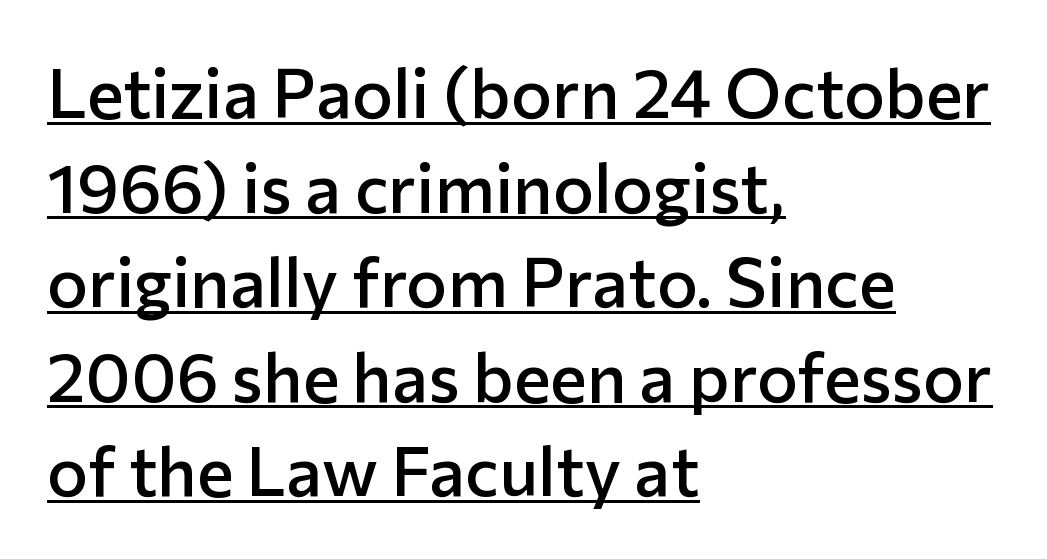
Q: Is the text bold? A: Semi-bold.
Q: Is the text italic (slanted)? A: No, it is upright.
Q: Is the typeface a serif or a sans-serif typeface? A: Sans-serif.
Q: Is the text underlined? A: Yes.
Q: How is the paragraph aligned? A: Left-aligned.
Q: Is the spacing between letters normal or unusually wide? A: Normal.
Q: Is the spacing between lines tight, normal or loose? A: Normal.
Q: Width (condensed, normal, or wide)? A: Normal.
Q: Stroke contrast? A: Low.
Q: x-height? A: Medium.
Q: Monospaced? A: No.
